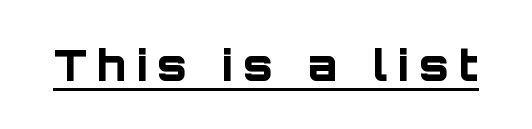
Q: Is the text bold? A: Yes.
Q: Is the text italic (slanted)? A: No, it is upright.
Q: Is the typeface a serif or a sans-serif typeface? A: Sans-serif.
Q: Is the text underlined? A: Yes.
Q: Is the spacing between letters normal or unusually wide? A: Unusually wide.
Q: Width (condensed, normal, or wide)? A: Normal.
Q: Stroke contrast? A: Low.
Q: x-height? A: Large.
Q: Monospaced? A: No.
